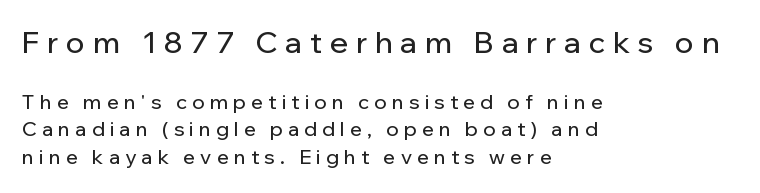
Q: Is the text italic (slanted)? A: No, it is upright.
Q: Is the typeface a serif or a sans-serif typeface? A: Sans-serif.
Q: Is the text underlined? A: No.
Q: How is the paragraph aligned? A: Left-aligned.
Q: Is the spacing between letters normal or unusually wide? A: Unusually wide.
Q: Is the spacing between lines tight, normal or loose? A: Normal.
Q: Which block of text is set in a larger size, the first (top) or the second (bottom)? A: The first (top) one.
Q: Width (condensed, normal, or wide)? A: Normal.
Q: Stroke contrast? A: Low.
Q: x-height? A: Medium.
Q: Monospaced? A: No.
